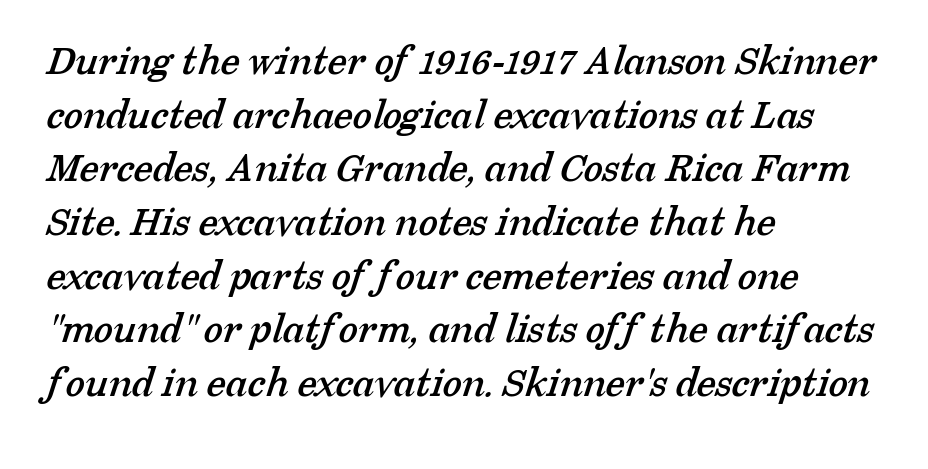
The image shows 44 px serif type; set left-aligned, line spacing 1.22x, normal letter spacing, not underlined; low stroke contrast and a medium x-height.
